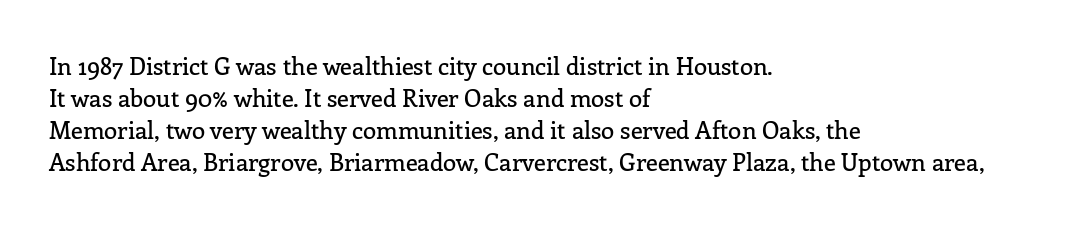
{"italic": "no", "underline": "no", "align": "left", "line_spacing": "normal", "line_spacing_ratio": 1.33, "letter_spacing": "normal", "letter_spacing_em": 0.0, "glyph_px": 24}
